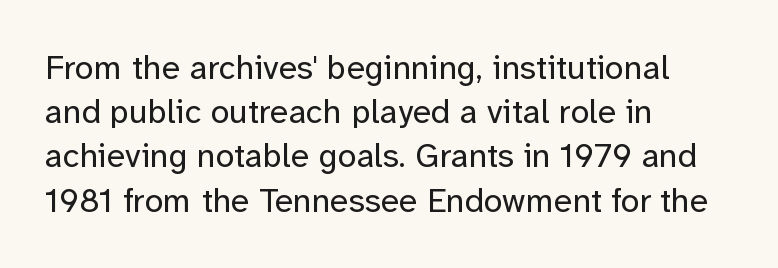
{"serif": "no", "italic": "no", "bold": "no", "weight": "regular", "width": "normal", "stroke_contrast": "low", "x_height": "medium", "monospaced": "no", "underline": "no", "align": "left", "line_spacing": "normal", "line_spacing_ratio": 1.3, "letter_spacing": "normal", "letter_spacing_em": 0.0, "glyph_px": 34}
